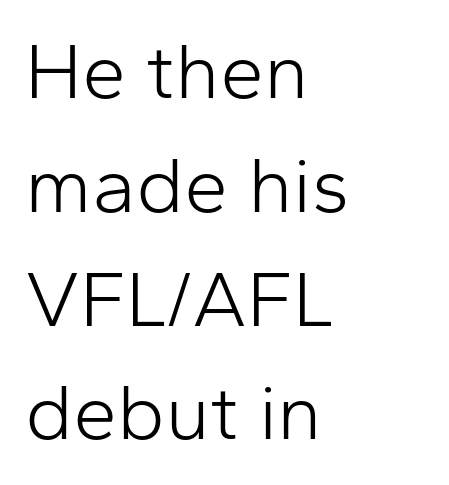
{"serif": "no", "italic": "no", "bold": "no", "weight": "light", "width": "normal", "stroke_contrast": "low", "x_height": "medium", "monospaced": "no", "underline": "no", "align": "left", "line_spacing": "normal", "line_spacing_ratio": 1.44, "letter_spacing": "normal", "letter_spacing_em": 0.0, "glyph_px": 79}
